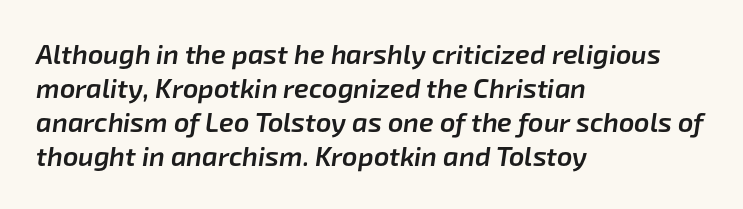
The font's italic variant was chosen for this text. The letters are semibold — heavier than regular but short of a full bold. Layout note: lines flush left. Bare-footed words on every line. Tracking value appears to be zero — textbook default spacing. Rows of type keep a routine distance in the vertical direction.
